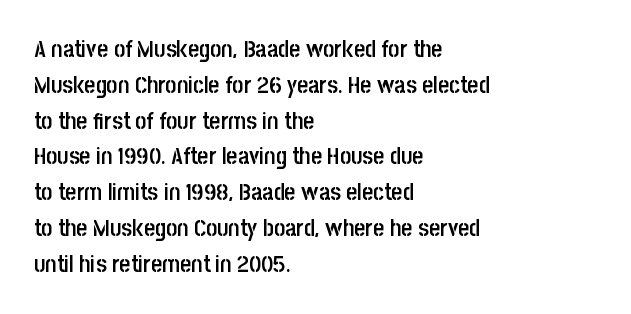
The image shows 24 px text type, upright; set left-aligned, normal line spacing (1.49x), normal letter spacing, not underlined.
